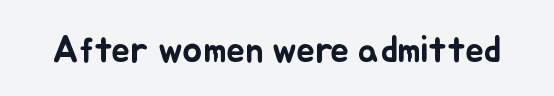
Glance below the letters and you will spot only blank space. The lettering stays uniformly vertical, giving the passage a roman look. The passage shown is typed in a proportional face where columns would drift. The type is set solid horizontally, with unmodified tracking.
